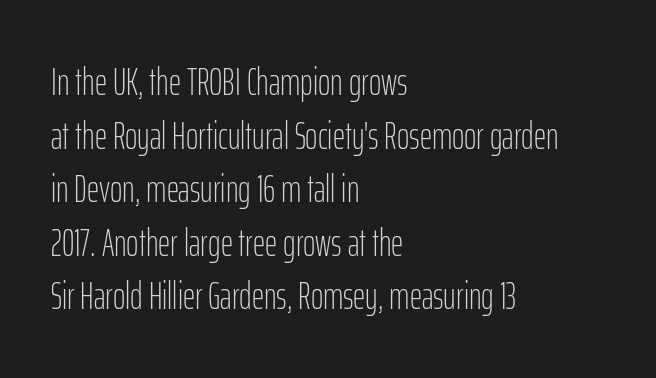
The image shows 38 px light, condensed sans-serif type, upright; set left-aligned, normal line spacing (1.41x), normal letter spacing, not underlined; low stroke contrast and a medium x-height.
